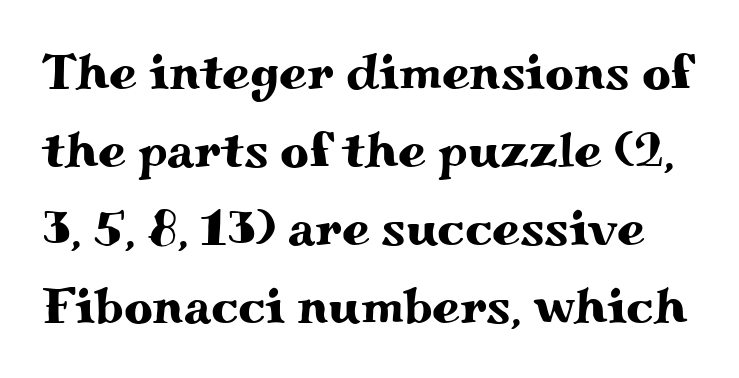
{"serif": "yes", "italic": "no", "width": "wide", "stroke_contrast": "medium", "x_height": "small", "monospaced": "no", "underline": "no", "line_spacing": "normal", "line_spacing_ratio": 1.56, "letter_spacing": "normal", "letter_spacing_em": 0.0, "glyph_px": 50}
